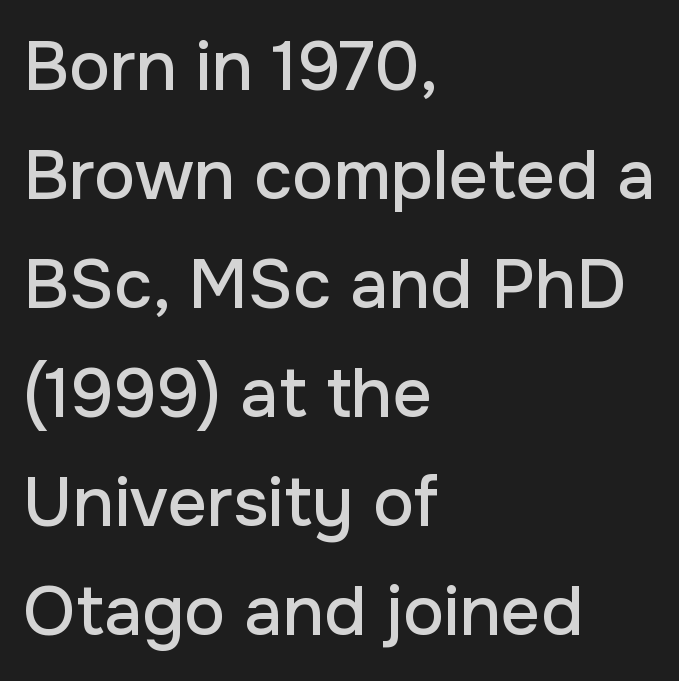
You could call the tracking neutral — neither tight nor loose. Decoration check: the copy has no underline. You can tell it's not italic because the verticals are truly vertical. Where is the straight margin? On the left. Nothing sits at the stroke ends, so this counts as sans-serif.
